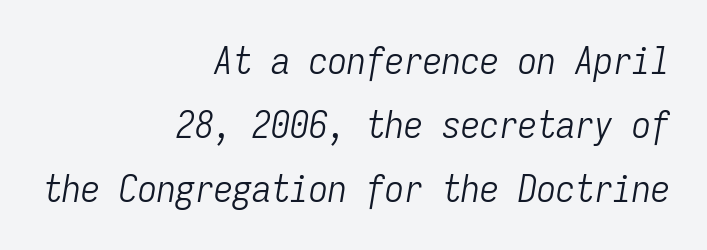
{"italic": "yes", "lean": "right", "slant_degrees": 9, "bold": "no", "weight": "light", "width": "condensed", "stroke_contrast": "low", "x_height": "medium", "monospaced": "yes", "underline": "no", "align": "right", "line_spacing": "normal", "line_spacing_ratio": 1.68, "letter_spacing": "normal", "letter_spacing_em": 0.0, "glyph_px": 38}
